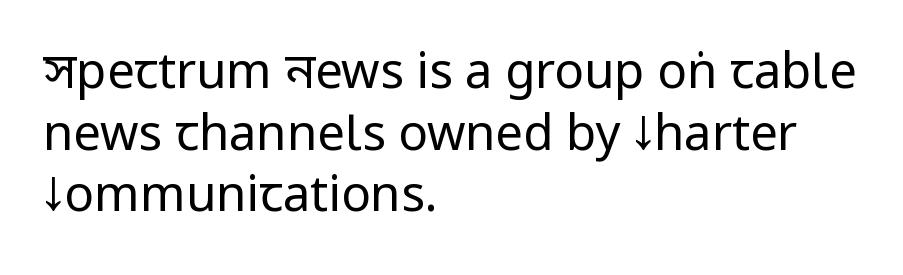
The image shows 49 px regular-weight, condensed sans-serif type, upright; set left-aligned, normal line spacing (1.26x), normal letter spacing, not underlined; low stroke contrast.
